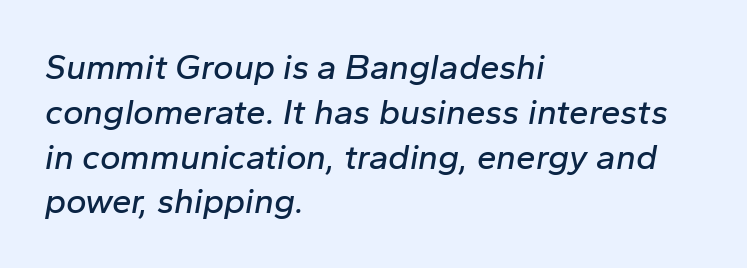
{"italic": "yes", "lean": "right", "slant_degrees": 10, "width": "normal", "stroke_contrast": "low", "x_height": "medium", "monospaced": "no", "underline": "no", "align": "left", "line_spacing": "normal", "line_spacing_ratio": 1.28, "letter_spacing": "normal", "letter_spacing_em": 0.0, "glyph_px": 35}
